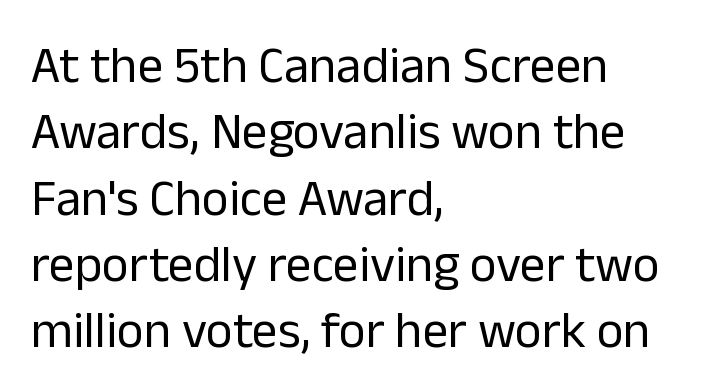
The image shows 51 px regular-weight sans-serif type, upright; set left-aligned, normal line spacing (1.3x), normal letter spacing, not underlined; low stroke contrast and a medium x-height.
